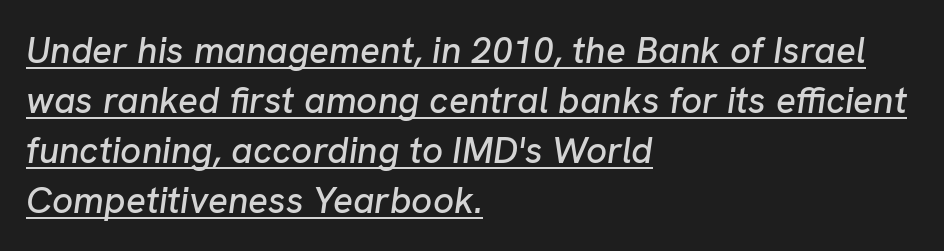
{"italic": "yes", "lean": "right", "slant_degrees": 8, "width": "normal", "stroke_contrast": "low", "x_height": "medium", "monospaced": "no", "underline": "yes", "align": "left", "line_spacing": "normal", "line_spacing_ratio": 1.35, "letter_spacing": "normal", "letter_spacing_em": 0.0, "glyph_px": 37}
